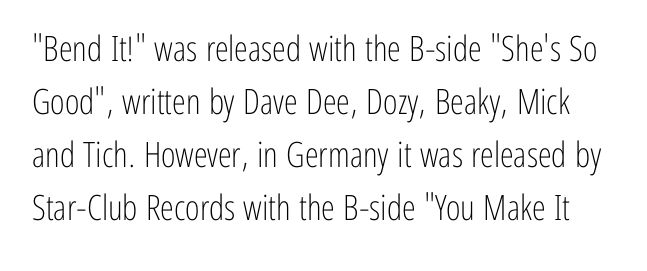
{"serif": "no", "italic": "no", "bold": "no", "weight": "light", "width": "condensed", "stroke_contrast": "low", "x_height": "medium", "monospaced": "no", "underline": "no", "line_spacing": "normal", "line_spacing_ratio": 1.51, "letter_spacing": "normal", "letter_spacing_em": 0.0, "glyph_px": 35}
